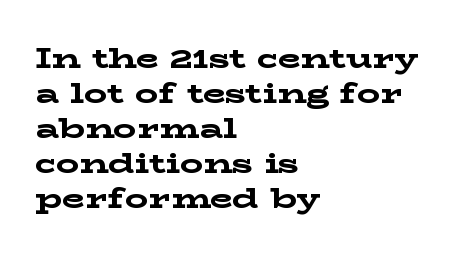
{"serif": "yes", "italic": "no", "bold": "yes", "weight": "bold", "width": "wide", "stroke_contrast": "low", "x_height": "medium", "monospaced": "no", "underline": "no", "align": "left", "line_spacing_ratio": 1.21, "letter_spacing": "normal", "letter_spacing_em": 0.0, "glyph_px": 29}
